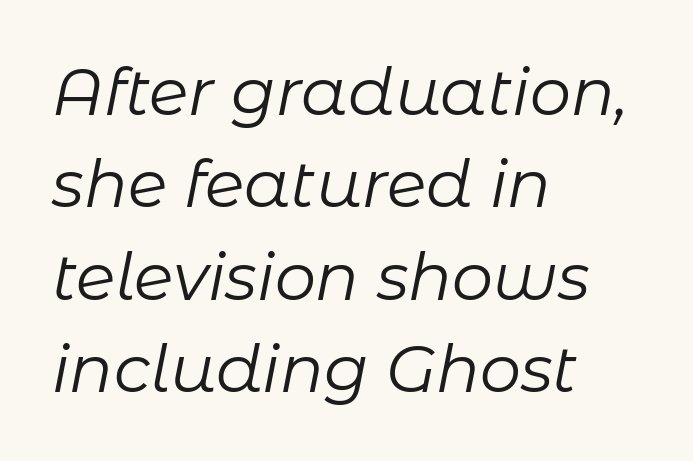
Q: Is the text bold? A: No.
Q: Is the text italic (slanted)? A: Yes, it leans right by about 11 degrees.
Q: Is the text underlined? A: No.
Q: How is the paragraph aligned? A: Left-aligned.
Q: Is the spacing between letters normal or unusually wide? A: Normal.
Q: Is the spacing between lines tight, normal or loose? A: Normal.
Q: Width (condensed, normal, or wide)? A: Normal.
Q: Stroke contrast? A: Low.
Q: x-height? A: Medium.
Q: Monospaced? A: No.
